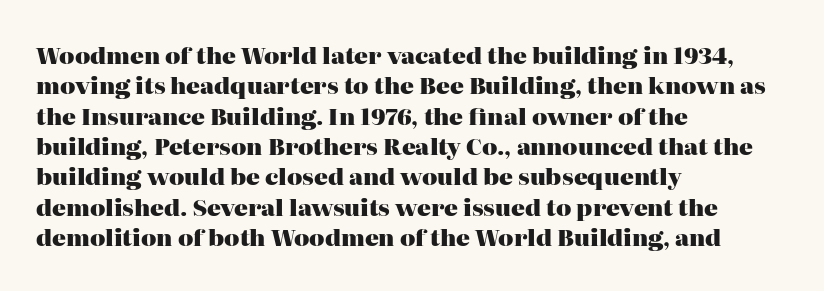
The image shows 23 px bold type, upright; set left-aligned, normal line spacing (1.32x), normal letter spacing, not underlined.
